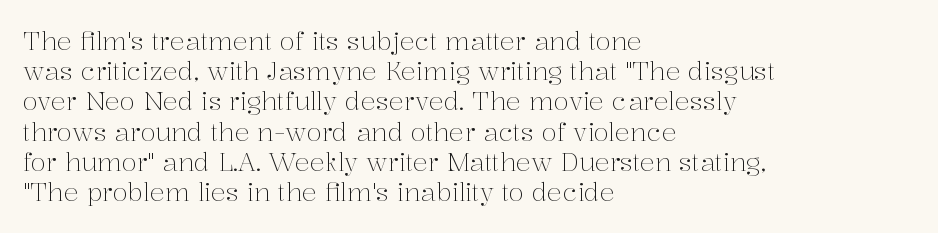
Q: Is the text bold? A: No.
Q: Is the text italic (slanted)? A: No, it is upright.
Q: Is the text underlined? A: No.
Q: How is the paragraph aligned? A: Left-aligned.
Q: Is the spacing between letters normal or unusually wide? A: Normal.
